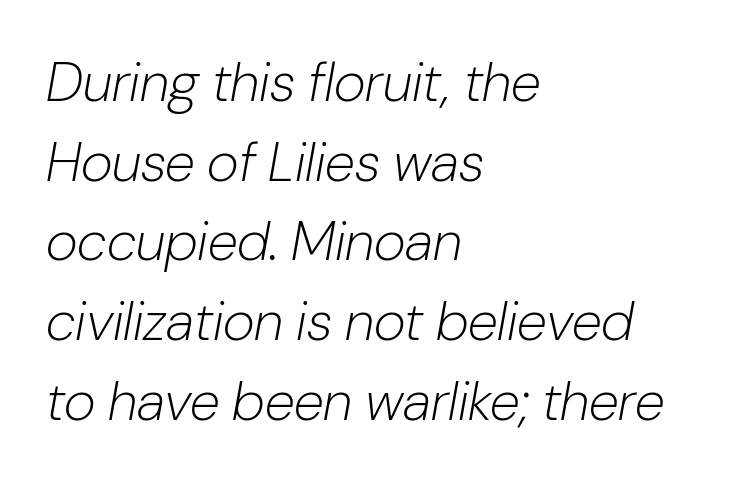
Q: Is the text bold? A: No.
Q: Is the text italic (slanted)? A: Yes, it leans right by about 10 degrees.
Q: Is the text underlined? A: No.
Q: How is the paragraph aligned? A: Left-aligned.
Q: Is the spacing between letters normal or unusually wide? A: Normal.
Q: Is the spacing between lines tight, normal or loose? A: Normal.
Q: Width (condensed, normal, or wide)? A: Normal.
Q: Stroke contrast? A: Low.
Q: x-height? A: Medium.
Q: Monospaced? A: No.
